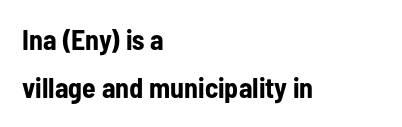
Each letter keeps its own natural width here, so spacing adapts to shape. Tracking here is standard; glyphs follow each other at the usual distance. Notice how the passage keeps a crisp vertical edge on the left only. It's the straight-up-and-down kind of type. Rule under the text: the space is simply empty.
